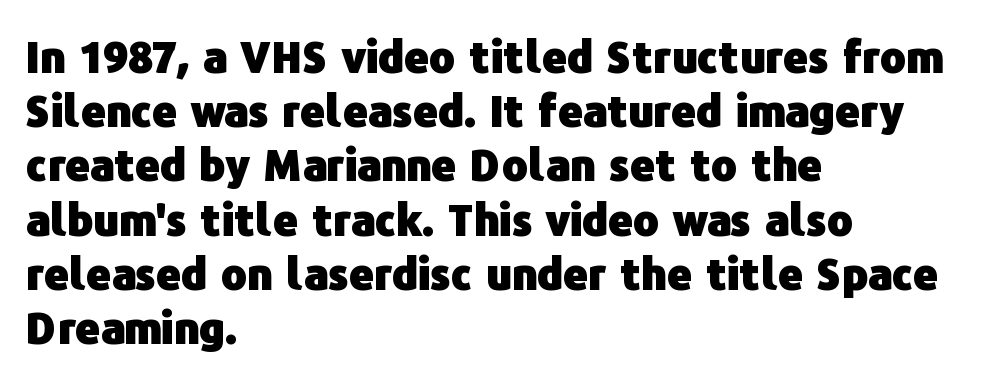
Looks like regular typesetting: each glyph gets only the width it needs. Italic: no, the glyphs are upright roman. Set as a true bold cut, around the 700 mark. Glance below the letters and you will spot only blank space. Whoever set this chose a conventional vertical rhythm. Line starts are locked; line ends wander.
